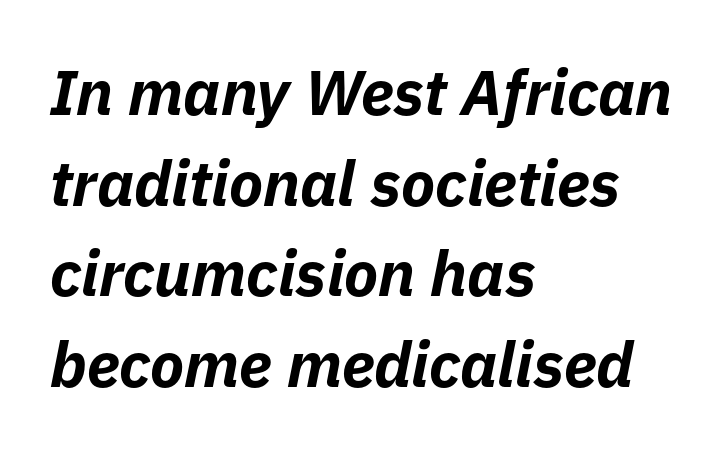
The letters advance in unequal steps, a hallmark of proportional type. Each glyph is drawn with heavy, bold strokes. The letters sit at their default tracking, neither squeezed nor spread. Short and long lines alike share a common starting point at left.
